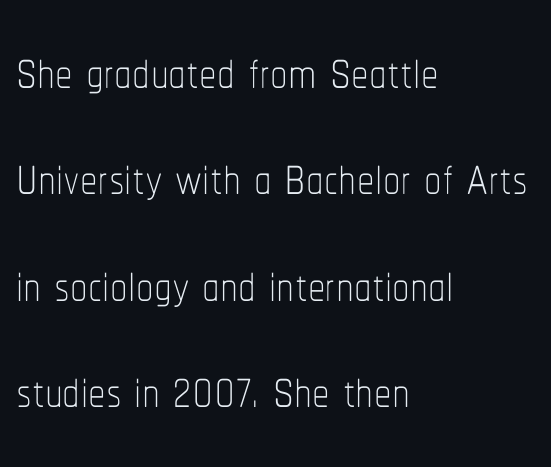
Q: Is the text bold? A: No.
Q: Is the text italic (slanted)? A: No, it is upright.
Q: Is the text underlined? A: No.
Q: How is the paragraph aligned? A: Left-aligned.
Q: Is the spacing between letters normal or unusually wide? A: Normal.
Q: Is the spacing between lines tight, normal or loose? A: Normal.
Q: Width (condensed, normal, or wide)? A: Condensed.
Q: Stroke contrast? A: Low.
Q: x-height? A: Medium.
Q: Monospaced? A: No.
